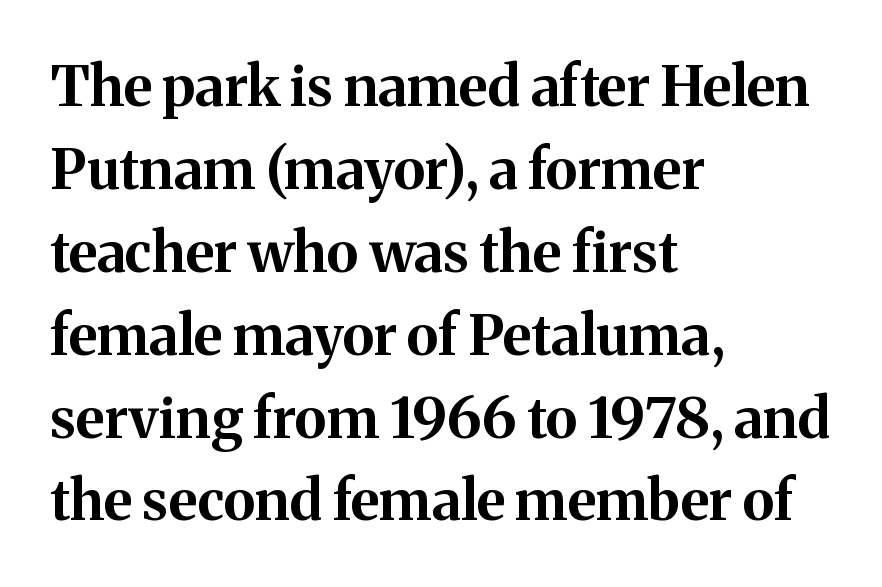
{"serif": "yes", "italic": "no", "bold": "yes", "weight": "bold", "width": "normal", "stroke_contrast": "medium", "x_height": "medium", "monospaced": "no", "underline": "no", "align": "left", "line_spacing": "normal", "line_spacing_ratio": 1.48, "letter_spacing": "normal", "letter_spacing_em": 0.0, "glyph_px": 56}
